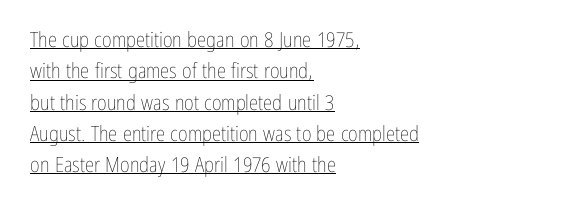
The image shows 21 px text type, upright; set left-aligned, normal line spacing (1.49x), normal letter spacing, underlined.
